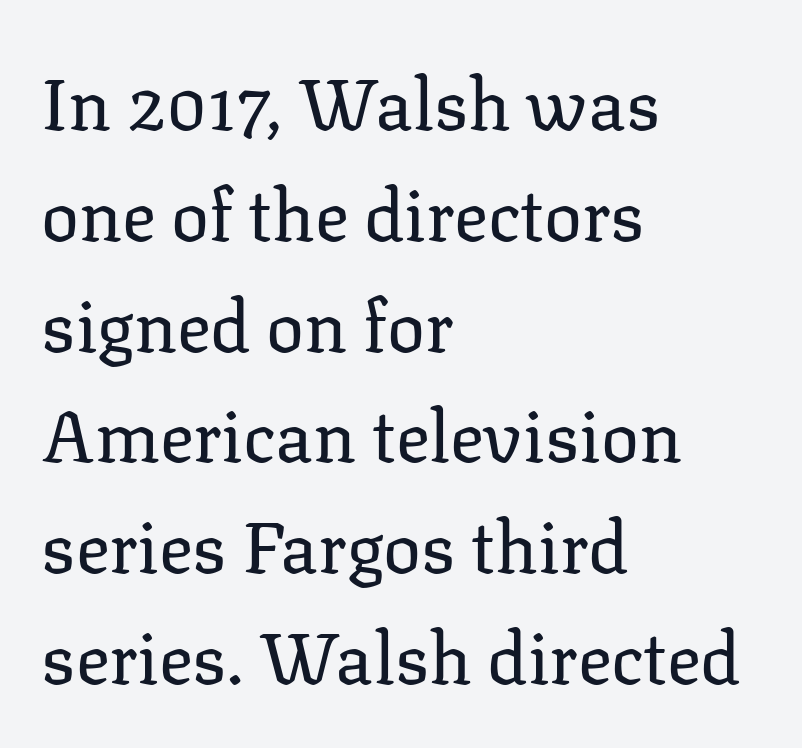
Each word holds together tightly as a unit, with standard inter-letter gaps. Where is the straight margin? On the left. Weight: regular or lighter. Quick note: underline off.
